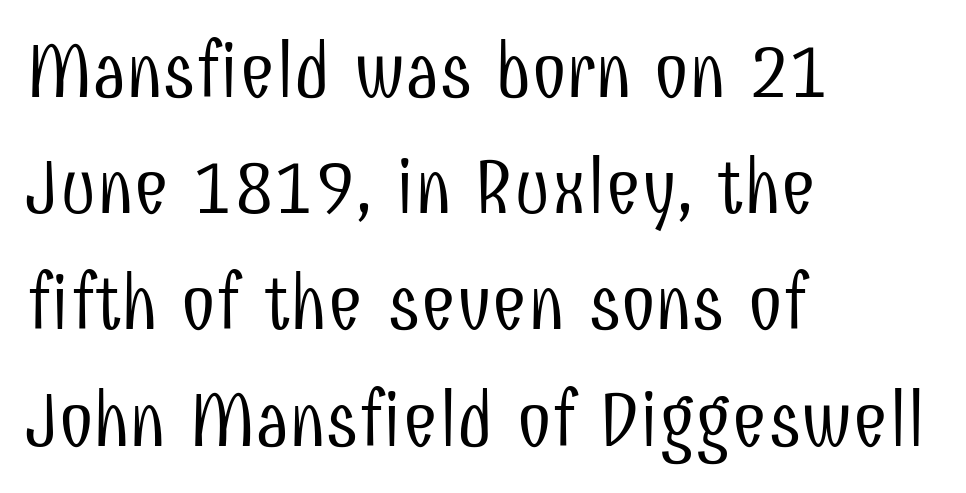
Quick note: interline space is typical. You could call the tracking neutral — neither tight nor loose. Notice how the stems are strictly vertical — no italics here. Bold? No — there's no thickening of the strokes. This rendering features lettering with no underline. Observe the absence of serifs on each vertical stroke in this sample.
